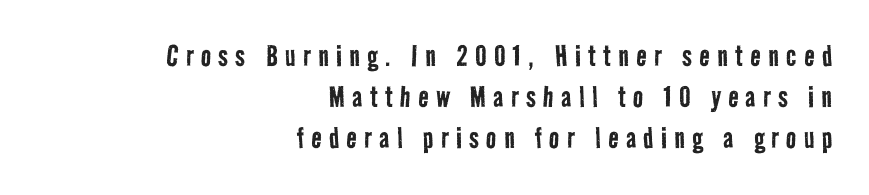
Q: Is the text bold? A: No.
Q: Is the typeface a serif or a sans-serif typeface? A: Sans-serif.
Q: Is the text underlined? A: No.
Q: How is the paragraph aligned? A: Right-aligned.
Q: Is the spacing between letters normal or unusually wide? A: Unusually wide.
Q: Width (condensed, normal, or wide)? A: Condensed.
Q: Stroke contrast? A: Low.
Q: x-height? A: Medium.
Q: Monospaced? A: No.
